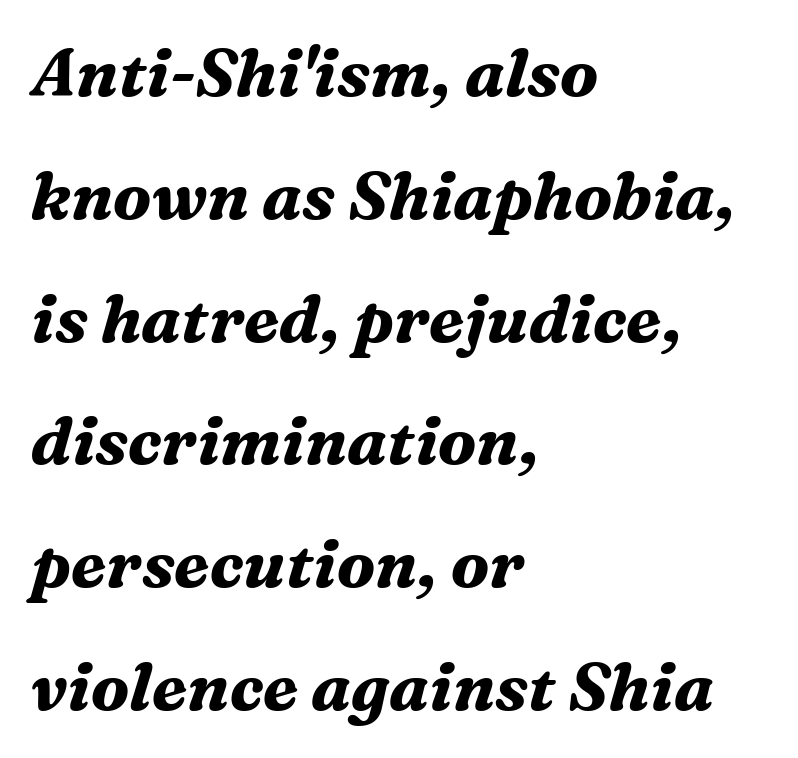
{"serif": "yes", "italic": "yes", "lean": "right", "slant_degrees": 16, "bold": "yes", "weight": "bold", "width": "normal", "stroke_contrast": "medium", "x_height": "medium", "monospaced": "no", "underline": "no", "align": "left", "line_spacing_ratio": 1.86, "letter_spacing": "normal", "letter_spacing_em": 0.0, "glyph_px": 66}
